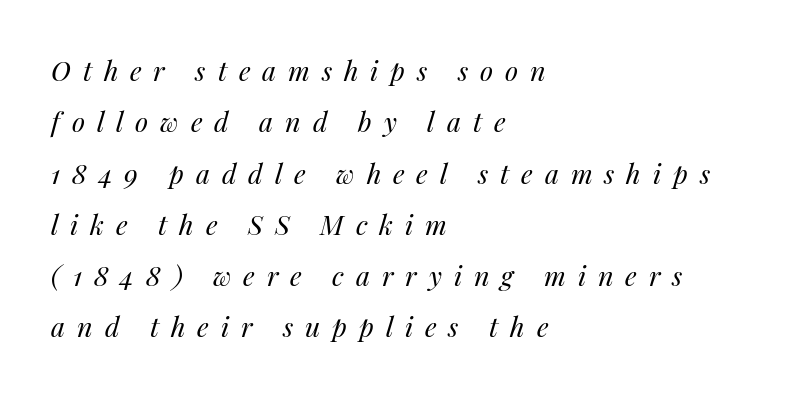
The image shows 27 px text type, italic (leaning right); set left-aligned, loose line spacing (1.9x), unusually wide letter spacing (+0.44 em), not underlined.
